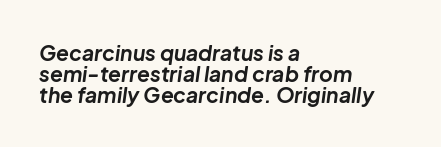
Q: Is the text bold? A: Yes.
Q: Is the text italic (slanted)? A: Yes, it leans right by about 8 degrees.
Q: Is the text underlined? A: No.
Q: How is the paragraph aligned? A: Left-aligned.
Q: Is the spacing between letters normal or unusually wide? A: Normal.
Q: Is the spacing between lines tight, normal or loose? A: Tight.
